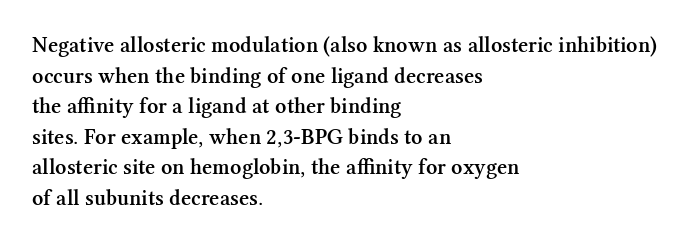
When letters stand straight like this, we call the style roman or upright. The space beneath each line is pristine and unruled. Horizontal alignment here is leftward, the default for most running prose. The gaps between neighbouring characters are ordinary and unremarkable. Students, this is semibold: more ink than regular, less than bold.
